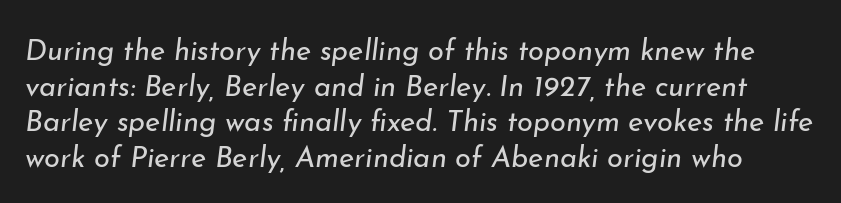
The image shows 29 px regular-weight type, italic (leaning right); set line spacing 1.23x, normal letter spacing, not underlined; low stroke contrast and a small x-height.
